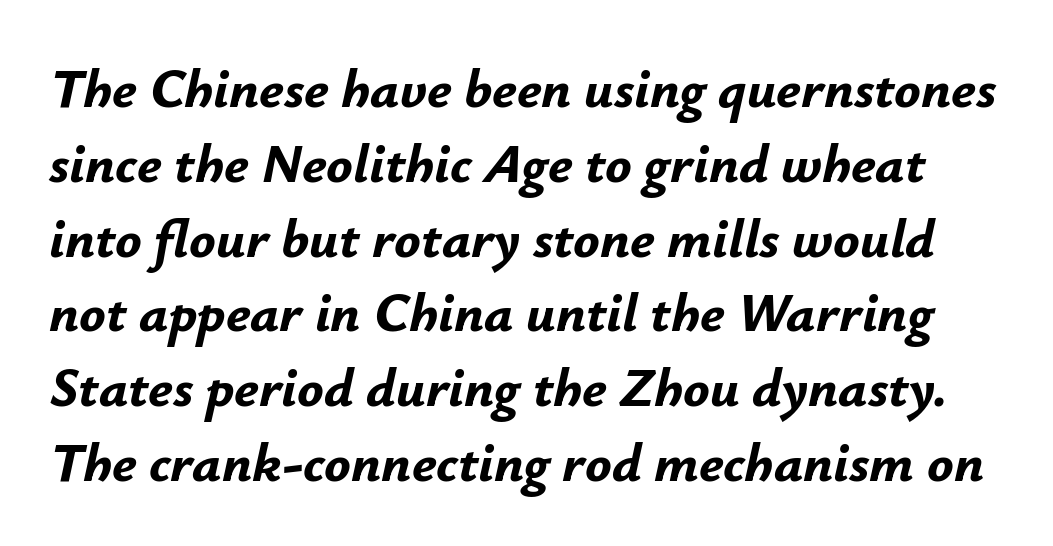
Q: Is the text bold? A: Yes.
Q: Is the text italic (slanted)? A: Yes, it leans right by about 12 degrees.
Q: Is the text underlined? A: No.
Q: Is the spacing between letters normal or unusually wide? A: Normal.
Q: Is the spacing between lines tight, normal or loose? A: Normal.
Q: Width (condensed, normal, or wide)? A: Normal.
Q: Stroke contrast? A: Low.
Q: x-height? A: Small.
Q: Monospaced? A: No.
